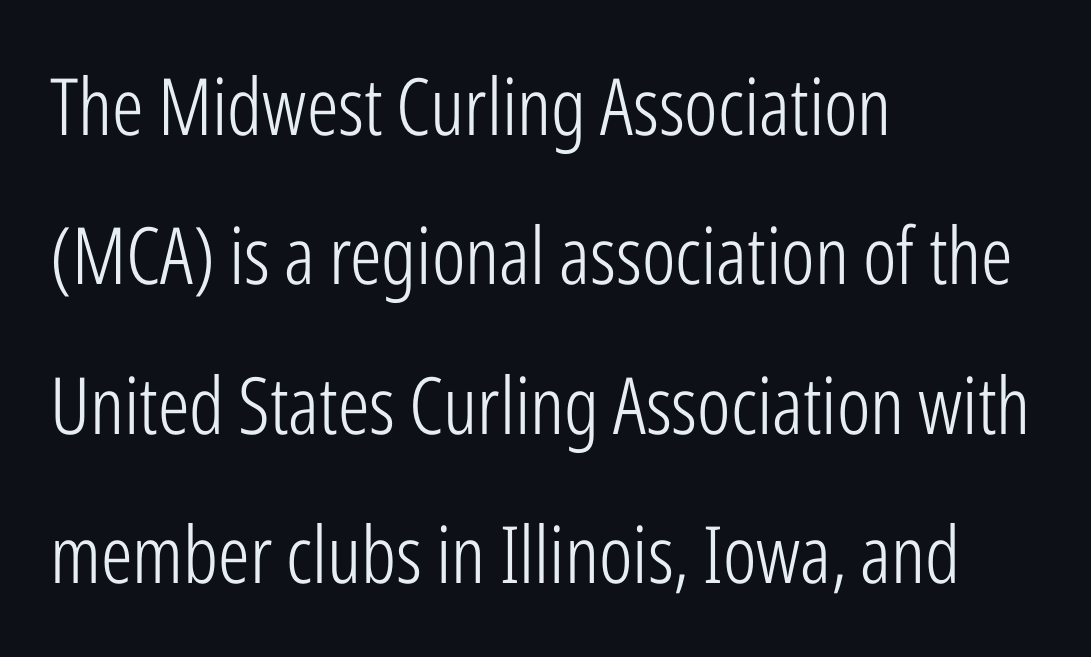
{"serif": "no", "italic": "no", "bold": "no", "weight": "light", "width": "condensed", "stroke_contrast": "low", "x_height": "medium", "monospaced": "no", "underline": "no", "align": "left", "line_spacing_ratio": 1.89, "letter_spacing": "normal", "letter_spacing_em": 0.0, "glyph_px": 79}
